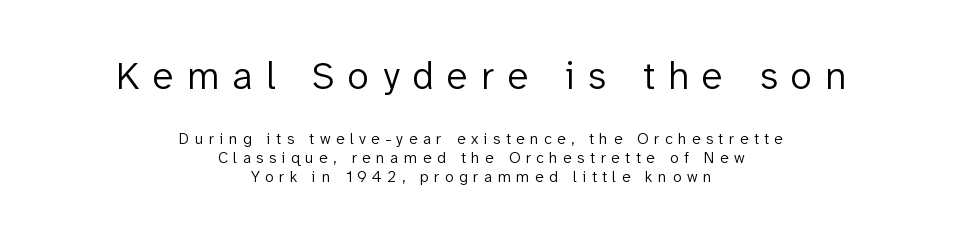
Q: Is the text bold? A: No.
Q: Is the text italic (slanted)? A: No, it is upright.
Q: Is the typeface a serif or a sans-serif typeface? A: Sans-serif.
Q: Is the text underlined? A: No.
Q: How is the paragraph aligned? A: Centered.
Q: Is the spacing between letters normal or unusually wide? A: Unusually wide.
Q: Which block of text is set in a larger size, the first (top) or the second (bottom)? A: The first (top) one.
Q: Width (condensed, normal, or wide)? A: Normal.
Q: Stroke contrast? A: Low.
Q: x-height? A: Medium.
Q: Monospaced? A: No.
